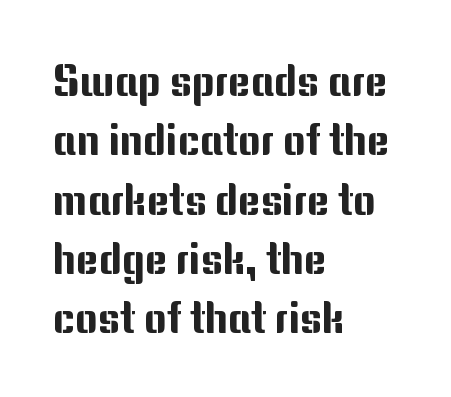
The paragraph has a hard left edge and a soft right edge. Baseline-to-baseline distance is the conventional proportion of letter height. Grotesque or geometric, the face here clearly has no serifs. The zone under the glyphs is completely vacant. Characters remain perfectly vertical along every line.
